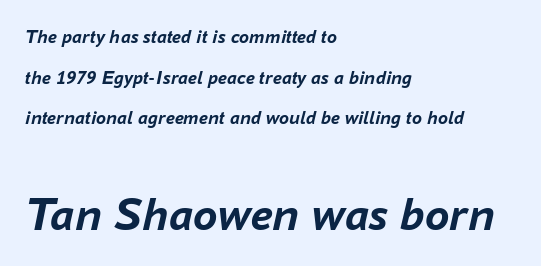
The image shows 49 px semibold type, italic (leaning right); set left-aligned, loose line spacing (2.03x), normal letter spacing, not underlined; the second (bottom) block is 2.45x larger; low stroke contrast and a medium x-height.
